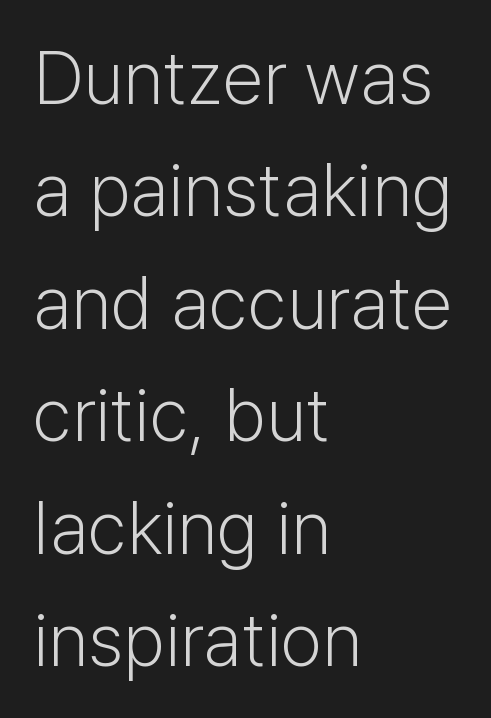
Q: Is the text bold? A: No.
Q: Is the text italic (slanted)? A: No, it is upright.
Q: Is the typeface a serif or a sans-serif typeface? A: Sans-serif.
Q: Is the text underlined? A: No.
Q: How is the paragraph aligned? A: Left-aligned.
Q: Is the spacing between letters normal or unusually wide? A: Normal.
Q: Is the spacing between lines tight, normal or loose? A: Normal.
Q: Width (condensed, normal, or wide)? A: Normal.
Q: Stroke contrast? A: Low.
Q: x-height? A: Medium.
Q: Monospaced? A: No.
